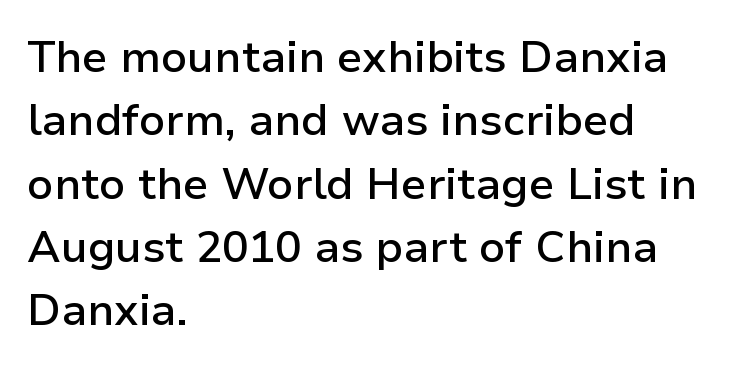
This sample has the flowing, uneven cadence of proportional lettering. Emphasis by weight is partial: semibold. The glyphs are unaccompanied by any horizontal stroke below them. Posture: vertical.
